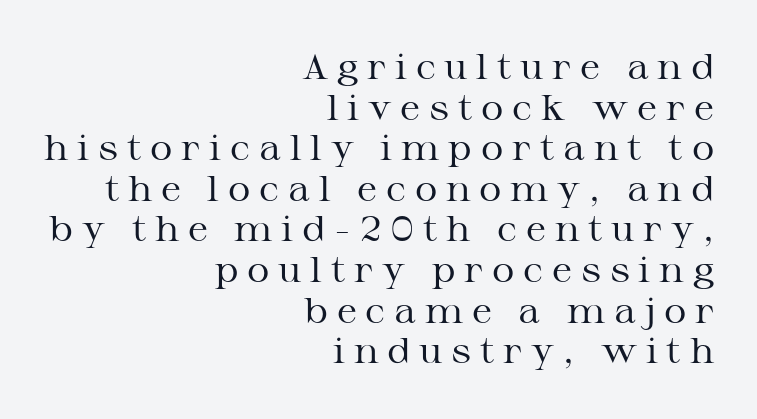
You can tell it's not italic because the verticals are truly vertical. All the whitespace from short lines collects on the left. To sum up the face: it has serifs. What stands out about the letter spacing? Its width — letters are far apart.
